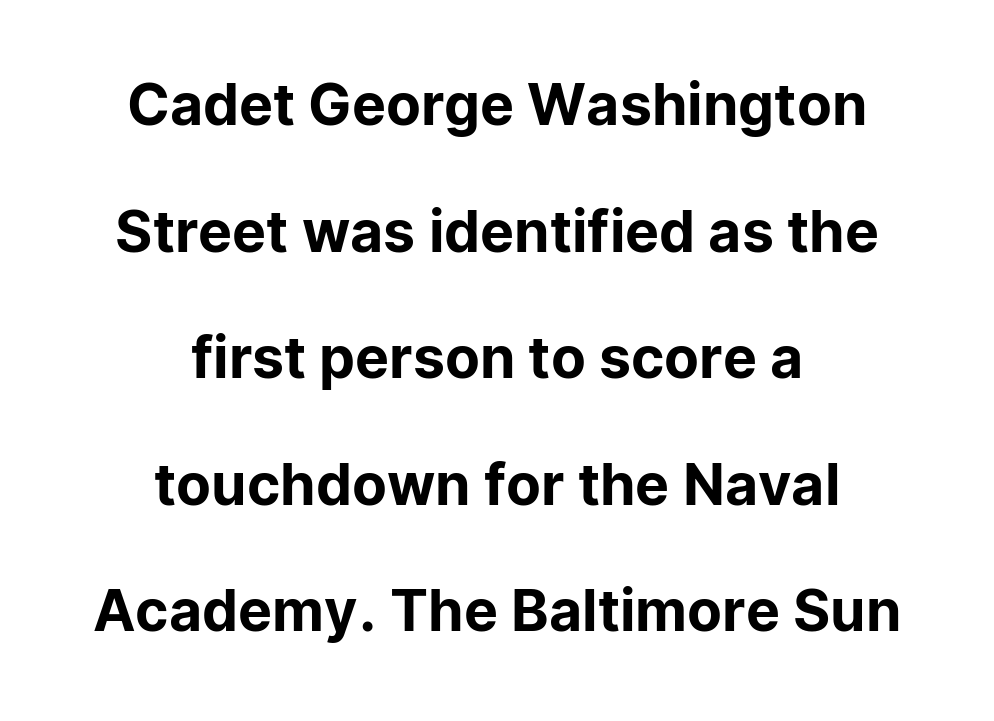
Which margin do the lines hug? Neither — every line sits in the middle. Upright lettering throughout. The baseline area is clear. Think of a printed novel: that variable character pitch is what you see here. Grotesque or geometric, the face here clearly has no serifs. These lines stand farther apart than default settings would place them.
